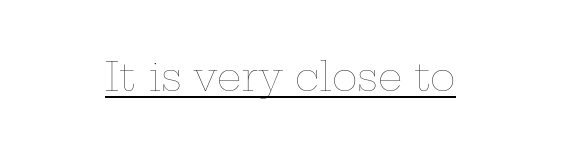
{"italic": "no", "bold": "no", "weight": "thin", "width": "wide", "stroke_contrast": "low", "x_height": "medium", "monospaced": "no", "underline": "yes", "letter_spacing": "normal", "letter_spacing_em": 0.0, "glyph_px": 39}
